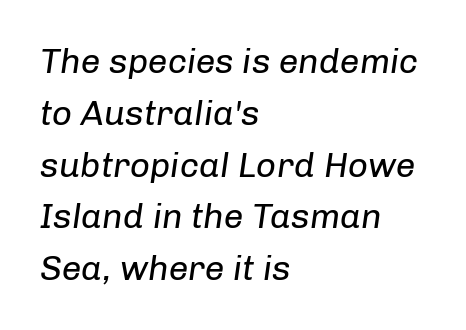
Horizontally, the lines are justified to the leading edge only. The passage shown is not underscored anywhere. The lettering tilts uniformly, giving the passage an italic look. Interline gaps are of average width in this sample.
